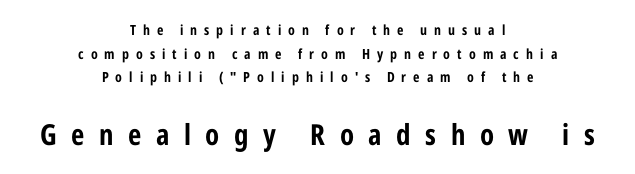
{"serif": "no", "italic": "no", "bold": "yes", "weight": "bold", "width": "condensed", "stroke_contrast": "low", "x_height": "medium", "monospaced": "no", "underline": "no", "align": "center", "line_spacing": "normal", "line_spacing_ratio": 1.68, "letter_spacing": "wide", "letter_spacing_em": 0.5, "larger_block": "second", "size_ratio": 2.07, "glyph_px": 29}
